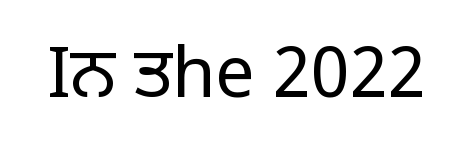
The image shows 70 px regular-weight sans-serif type, upright; set normal letter spacing, not underlined; low stroke contrast and a large x-height.
